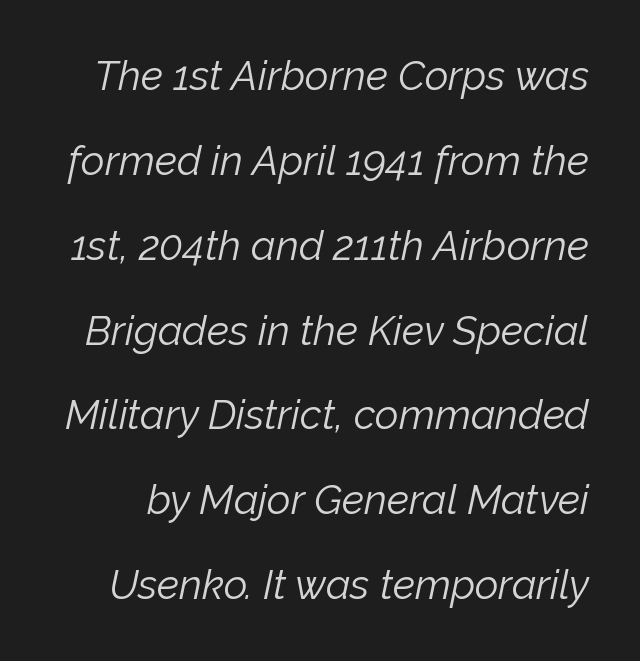
Default kerning and tracking; the words read as compact shapes. Type without underlining. Ink coverage per letter is moderate at most. Here the designer chose a conventional face with non-uniform glyph widths. These lines were composed using italics.
